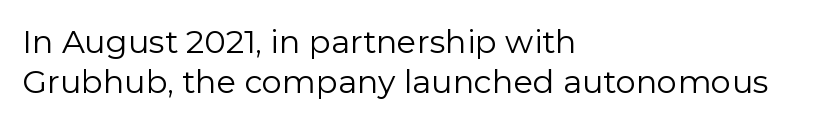
This is the regular roman posture of the typeface. Leading matches the norm, producing a regular column. Caption: multi-line text, flush left, ragged right. A typesetter would call this proportional, since set widths differ per character. Heaviness? Minimal to ordinary, like unemphasized prose.
